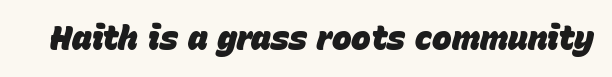
Q: Is the text bold? A: Yes.
Q: Is the text italic (slanted)? A: Yes, it leans right by about 15 degrees.
Q: Is the text underlined? A: No.
Q: Is the spacing between letters normal or unusually wide? A: Normal.
Q: Width (condensed, normal, or wide)? A: Normal.
Q: Stroke contrast? A: Low.
Q: x-height? A: Large.
Q: Monospaced? A: No.
